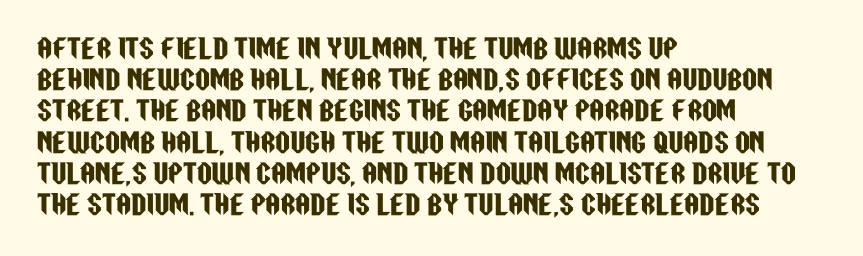
The passage is arranged the way most books set body copy — flush left. This is the regular roman posture of the typeface. The rendering keeps characters at their native spacing. Honestly, there is no underline to notice here at all.
